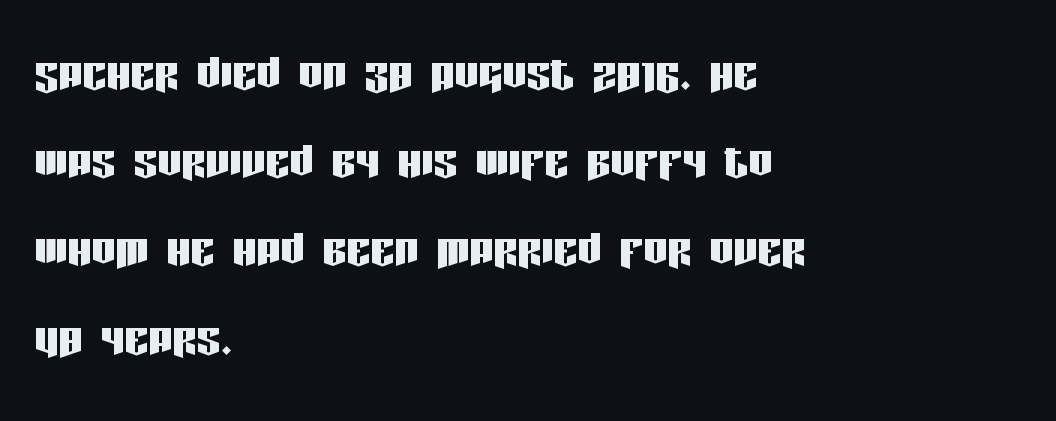
Which margin do the lines hug? The left one — the right edge is uneven. The type sits square on the baseline with zero lean. Each letter keeps its own natural width here, so spacing adapts to shape. What's the leading like? Ordinary, nothing unusual. Is the letter spacing exaggerated? No — it looks like the ordinary default. The gap between lines stays unmarked.
